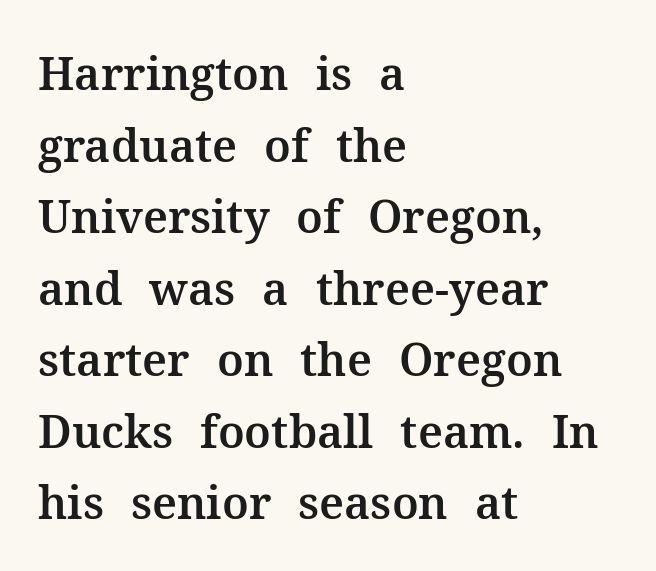
{"serif": "yes", "italic": "no", "width": "normal", "stroke_contrast": "medium", "x_height": "medium", "monospaced": "no", "underline": "no", "align": "left", "line_spacing": "normal", "line_spacing_ratio": 1.59, "letter_spacing": "normal", "letter_spacing_em": 0.0, "glyph_px": 45}
